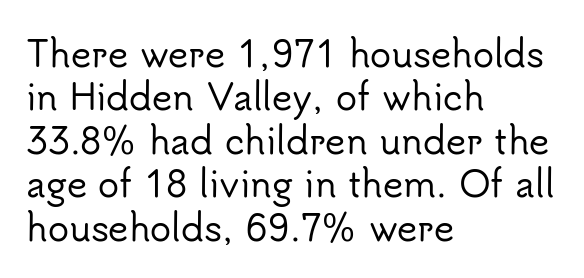
Q: Is the text italic (slanted)? A: No, it is upright.
Q: Is the typeface a serif or a sans-serif typeface? A: Sans-serif.
Q: Is the text underlined? A: No.
Q: How is the paragraph aligned? A: Left-aligned.
Q: Is the spacing between letters normal or unusually wide? A: Normal.
Q: Width (condensed, normal, or wide)? A: Normal.
Q: Stroke contrast? A: Low.
Q: x-height? A: Small.
Q: Monospaced? A: No.
